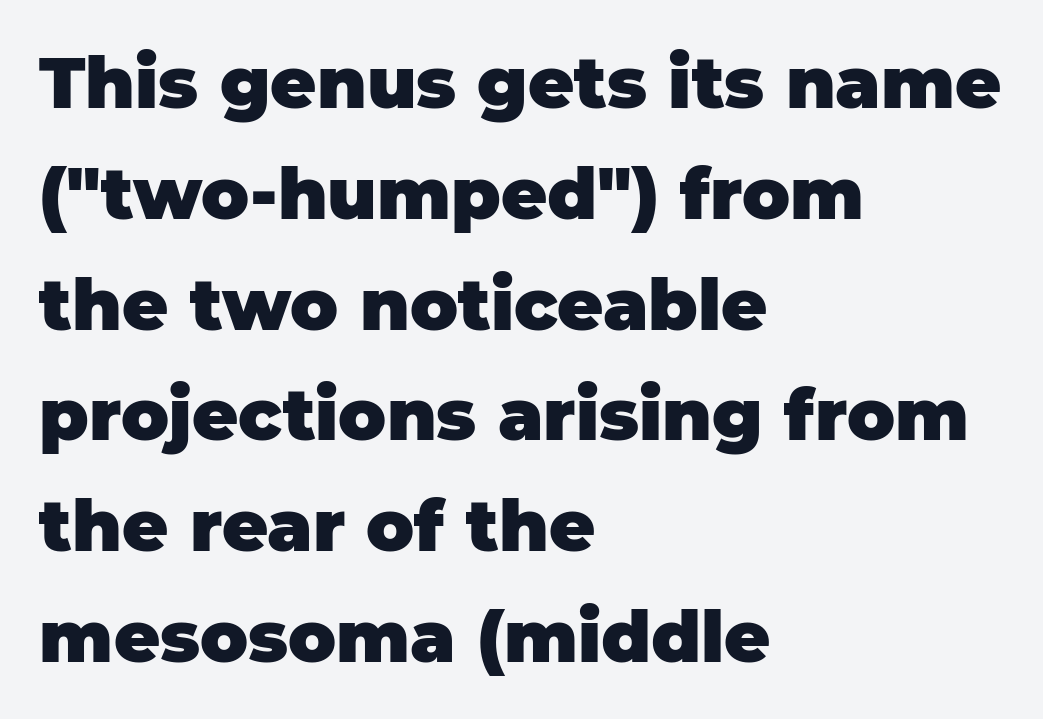
The specimen reads as upright at a glance. The passage shown is typeset with a sans-serif family. Standard letterfit; no display-style spreading of the glyphs. Notice how thick the strokes are: this is what a full bold looks like. Each line starts at the same left margin while the right side varies. Character widths vary here, with narrow letters taking less room than wide ones.
